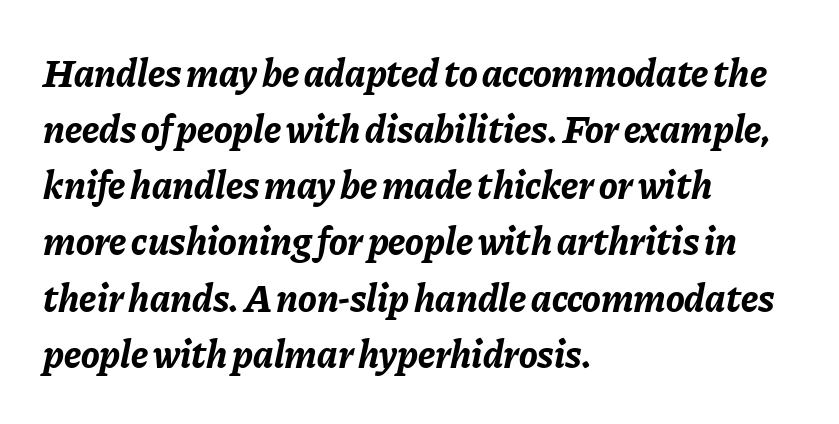
Q: Is the text bold? A: Yes.
Q: Is the text italic (slanted)? A: Yes, it leans right by about 11 degrees.
Q: Is the text underlined? A: No.
Q: How is the paragraph aligned? A: Left-aligned.
Q: Is the spacing between letters normal or unusually wide? A: Normal.
Q: Is the spacing between lines tight, normal or loose? A: Normal.
Q: Width (condensed, normal, or wide)? A: Normal.
Q: Stroke contrast? A: Low.
Q: x-height? A: Medium.
Q: Monospaced? A: No.
